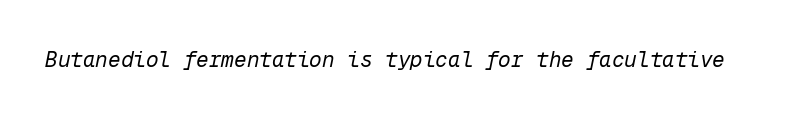
Each word holds together tightly as a unit, with standard inter-letter gaps. Style check: oblique. Lines of text with bare space underneath. Heaviness? Minimal to ordinary, like unemphasized prose.
